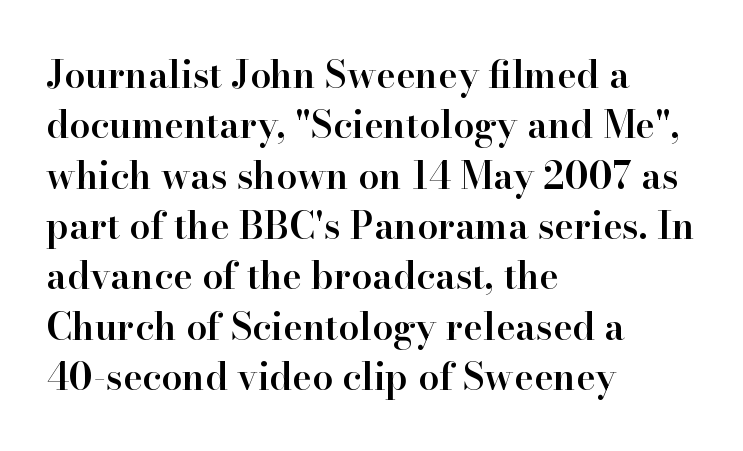
Q: Is the text bold? A: Semi-bold.
Q: Is the text italic (slanted)? A: No, it is upright.
Q: Is the typeface a serif or a sans-serif typeface? A: Serif.
Q: Is the text underlined? A: No.
Q: How is the paragraph aligned? A: Left-aligned.
Q: Is the spacing between letters normal or unusually wide? A: Normal.
Q: Is the spacing between lines tight, normal or loose? A: Normal.
Q: Width (condensed, normal, or wide)? A: Normal.
Q: Stroke contrast? A: High.
Q: x-height? A: Small.
Q: Monospaced? A: No.
